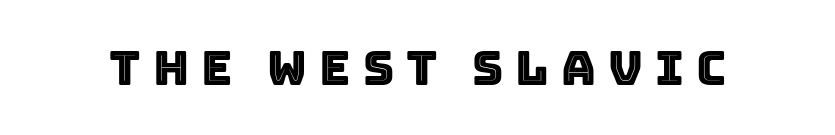
The image shows 48 px text type, upright; set unusually wide letter spacing (+0.25 em), not underlined; a large x-height.
